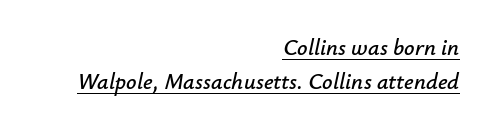
{"italic": "yes", "lean": "right", "slant_degrees": 12, "underline": "yes", "align": "right", "line_spacing": "normal", "line_spacing_ratio": 1.5, "letter_spacing": "normal", "letter_spacing_em": 0.0, "glyph_px": 23}
